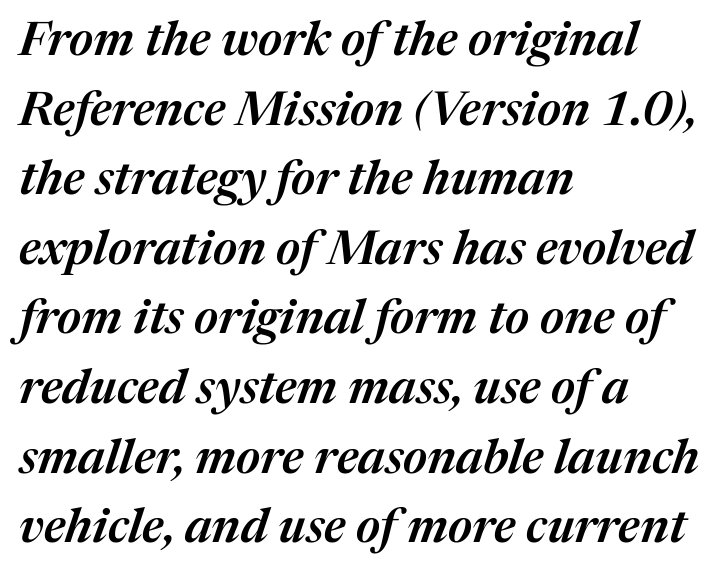
The image shows 48 px semibold type, italic (leaning right); set left-aligned, normal line spacing (1.45x), normal letter spacing, not underlined; medium stroke contrast and a medium x-height.
